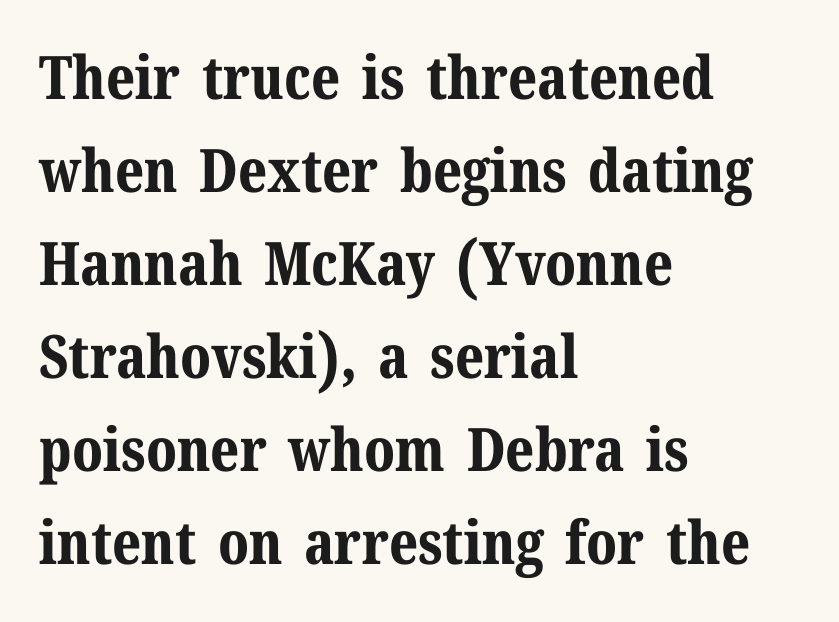
The font family rendered here belongs to the serif group. Typesetter's note: full bold, strokes at maximum text heaviness. Glyph-to-glyph distance matches everyday printed text. The block of text has a typical density, with ordinary space between rows. Ordinary non-slanted type is in use.
